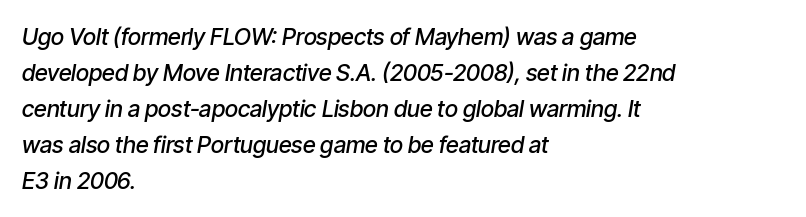
{"italic": "yes", "lean": "right", "slant_degrees": 9, "bold": "semi", "underline": "no", "align": "left", "line_spacing": "normal", "line_spacing_ratio": 1.56, "letter_spacing": "normal", "letter_spacing_em": 0.0, "glyph_px": 23}
